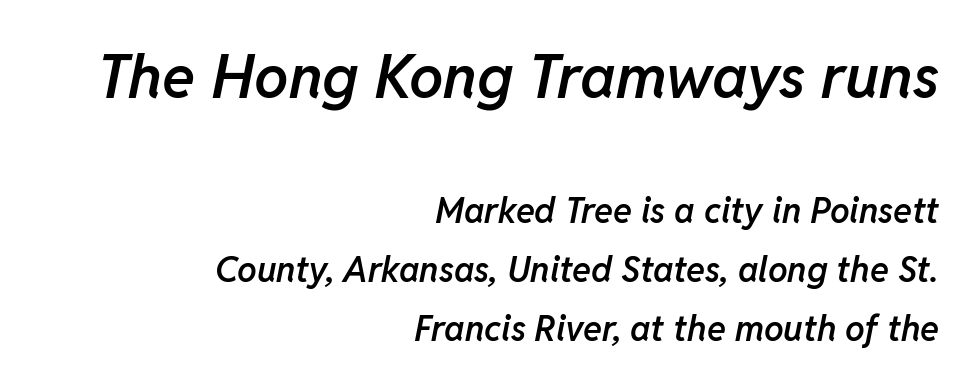
The image shows 61 px semibold type, italic (leaning right); set right-aligned, normal line spacing (1.68x), normal letter spacing, not underlined; the first (top) block is 1.74x larger; low stroke contrast and a medium x-height.
